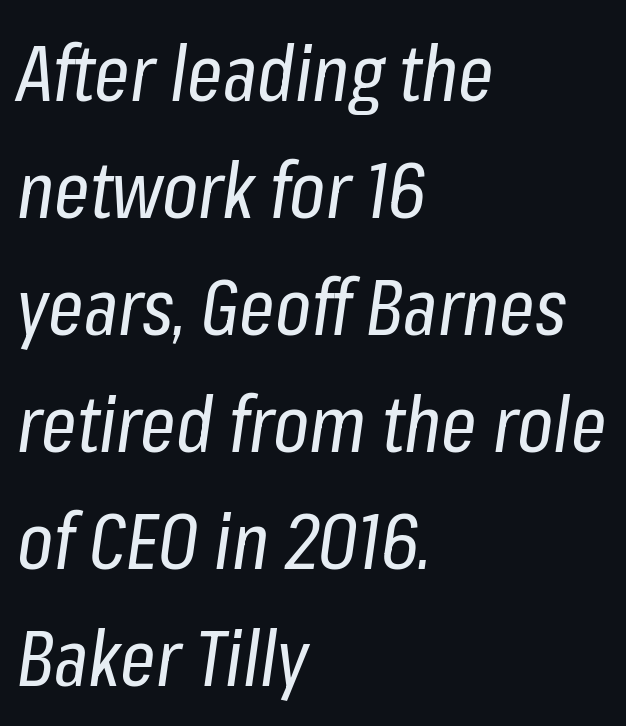
The rendering keeps characters at their native spacing. You could not count columns in this text — the font is proportionally spaced. The typography opts for an oblique posture over an upright one. Compared with typical paragraphs, the rows here are spaced about the same. Underlining? Definitely not there.
